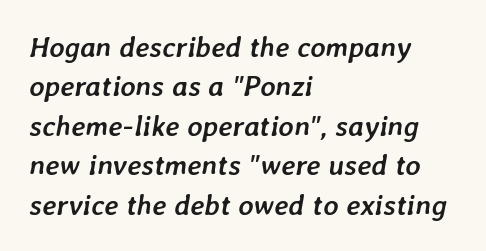
{"italic": "yes", "lean": "right", "slant_degrees": 7, "bold": "yes", "weight": "semibold", "width": "normal", "stroke_contrast": "low", "x_height": "medium", "monospaced": "no", "underline": "no", "align": "left", "line_spacing": "normal", "line_spacing_ratio": 1.36, "letter_spacing": "normal", "letter_spacing_em": 0.0, "glyph_px": 29}
